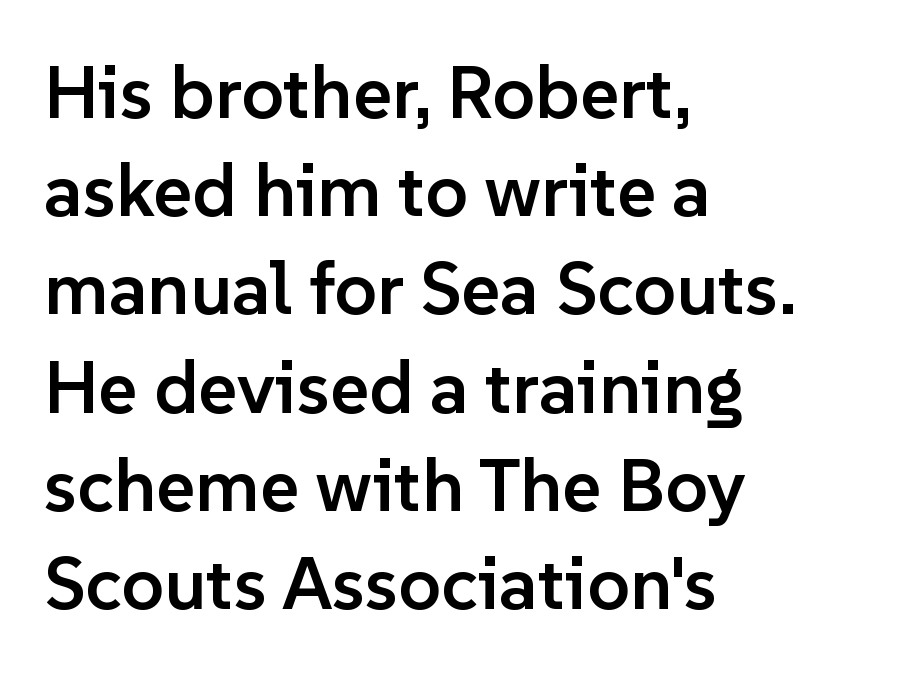
The image shows 75 px semibold sans-serif type, upright; set left-aligned, normal line spacing (1.31x), normal letter spacing, not underlined; low stroke contrast and a medium x-height.
